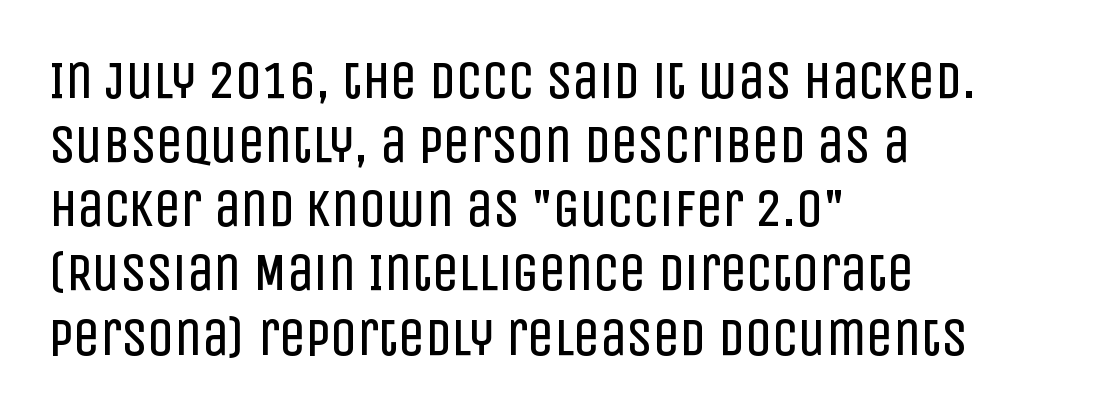
The image shows 53 px regular-weight, condensed sans-serif type, upright; set left-aligned, line spacing 1.21x, normal letter spacing, not underlined; low stroke contrast and a large x-height.
